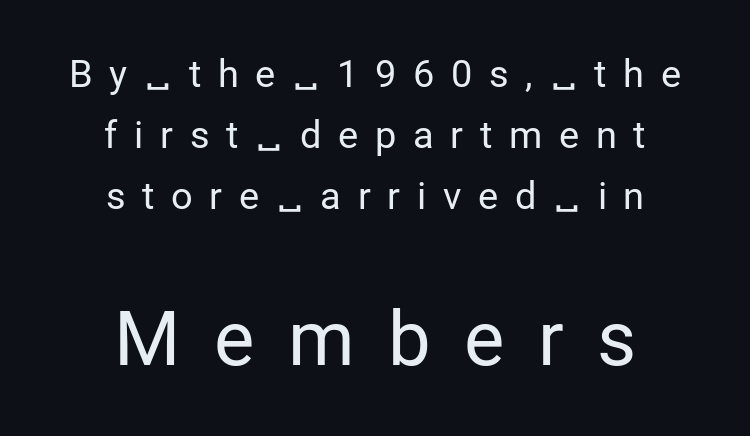
Q: Is the text bold? A: No.
Q: Is the text italic (slanted)? A: No, it is upright.
Q: Is the typeface a serif or a sans-serif typeface? A: Sans-serif.
Q: Is the text underlined? A: No.
Q: How is the paragraph aligned? A: Centered.
Q: Is the spacing between letters normal or unusually wide? A: Unusually wide.
Q: Is the spacing between lines tight, normal or loose? A: Normal.
Q: Which block of text is set in a larger size, the first (top) or the second (bottom)? A: The second (bottom) one.
Q: Width (condensed, normal, or wide)? A: Normal.
Q: Stroke contrast? A: Low.
Q: x-height? A: Medium.
Q: Monospaced? A: No.
